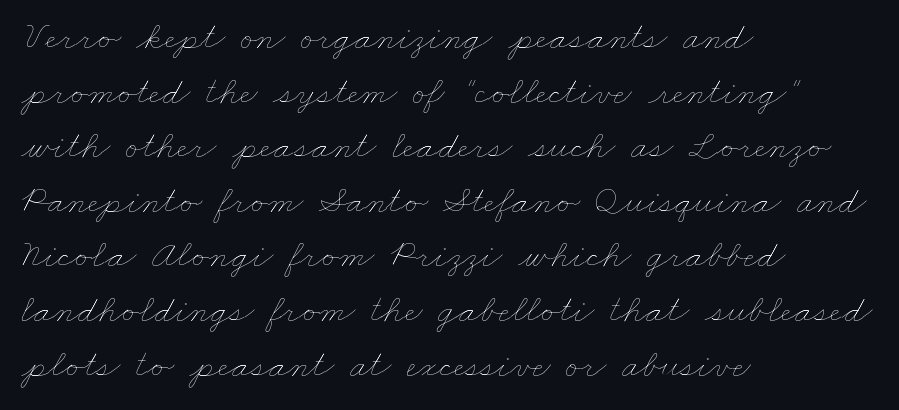
Q: Is the text bold? A: No.
Q: Is the text underlined? A: No.
Q: How is the paragraph aligned? A: Left-aligned.
Q: Is the spacing between letters normal or unusually wide? A: Normal.
Q: Is the spacing between lines tight, normal or loose? A: Normal.
Q: Width (condensed, normal, or wide)? A: Wide.
Q: Stroke contrast? A: Low.
Q: x-height? A: Small.
Q: Monospaced? A: No.
